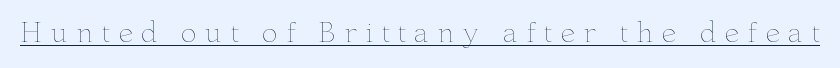
{"italic": "no", "bold": "no", "underline": "yes", "letter_spacing": "wide", "letter_spacing_em": 0.29, "glyph_px": 27}
